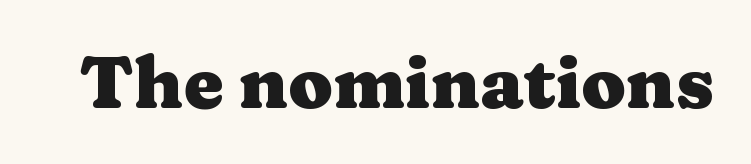
The image shows 72 px heavy, wide serif type, upright; set normal letter spacing, not underlined; medium stroke contrast and a medium x-height.
